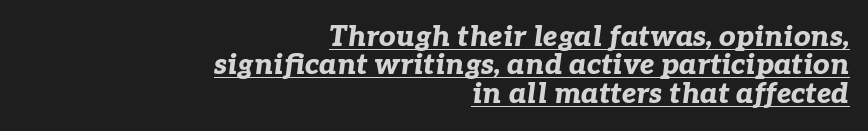
Q: Is the text bold? A: Yes.
Q: Is the text italic (slanted)? A: Yes, it leans right by about 7 degrees.
Q: Is the text underlined? A: Yes.
Q: How is the paragraph aligned? A: Right-aligned.
Q: Is the spacing between letters normal or unusually wide? A: Normal.
Q: Is the spacing between lines tight, normal or loose? A: Tight.
Q: Width (condensed, normal, or wide)? A: Normal.
Q: Stroke contrast? A: Low.
Q: x-height? A: Medium.
Q: Monospaced? A: No.
